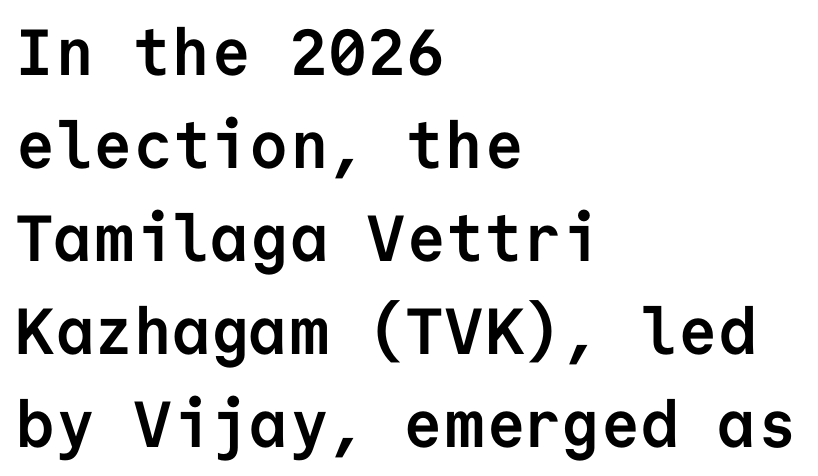
Caption: standard tracking, unaltered. No feet cap the strokes, marking this as sans-serif type. Think of a typewriter: that constant character pitch is what you see here. These words are printed bold, with thick strokes throughout.
